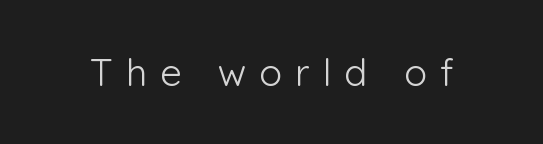
The image shows 38 px light sans-serif type, upright; set unusually wide letter spacing (+0.34 em), not underlined; low stroke contrast and a medium x-height.
